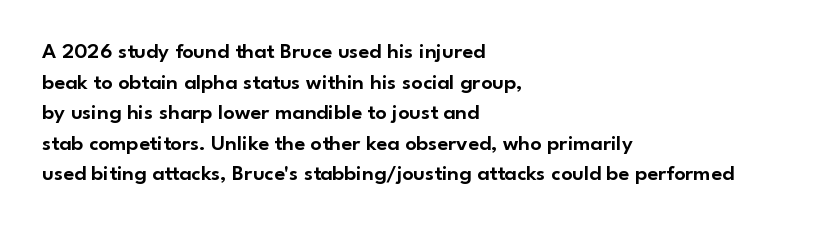
{"italic": "no", "underline": "no", "align": "left", "line_spacing": "normal", "line_spacing_ratio": 1.39, "letter_spacing": "normal", "letter_spacing_em": 0.0, "glyph_px": 22}
